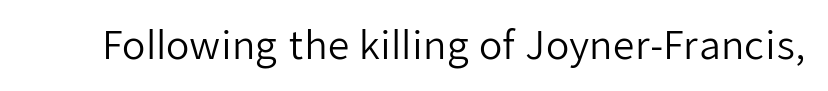
Q: Is the text bold? A: No.
Q: Is the text italic (slanted)? A: No, it is upright.
Q: Is the typeface a serif or a sans-serif typeface? A: Sans-serif.
Q: Is the text underlined? A: No.
Q: Is the spacing between letters normal or unusually wide? A: Normal.
Q: Width (condensed, normal, or wide)? A: Normal.
Q: Stroke contrast? A: Low.
Q: x-height? A: Medium.
Q: Monospaced? A: No.
